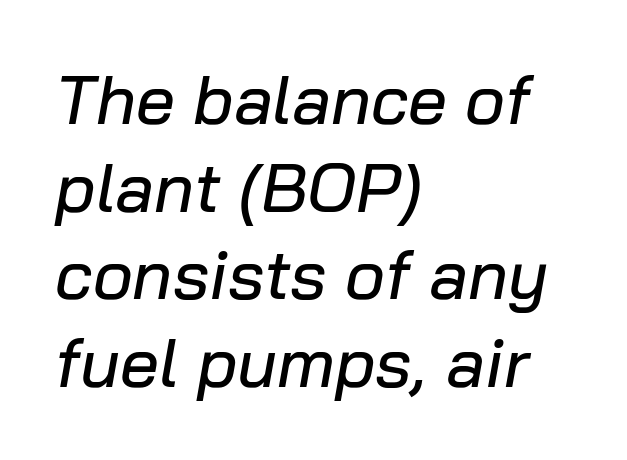
Q: Is the text italic (slanted)? A: Yes, it leans right by about 10 degrees.
Q: Is the text underlined? A: No.
Q: How is the paragraph aligned? A: Left-aligned.
Q: Is the spacing between letters normal or unusually wide? A: Normal.
Q: Is the spacing between lines tight, normal or loose? A: Normal.
Q: Width (condensed, normal, or wide)? A: Normal.
Q: Stroke contrast? A: Low.
Q: x-height? A: Medium.
Q: Monospaced? A: No.
